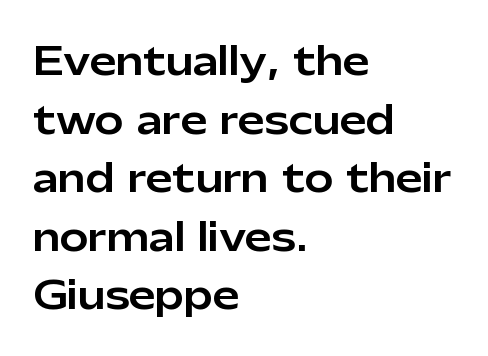
{"serif": "no", "italic": "no", "width": "normal", "stroke_contrast": "low", "x_height": "medium", "monospaced": "no", "underline": "no", "align": "left", "line_spacing": "normal", "line_spacing_ratio": 1.54, "letter_spacing": "normal", "letter_spacing_em": 0.0, "glyph_px": 38}
